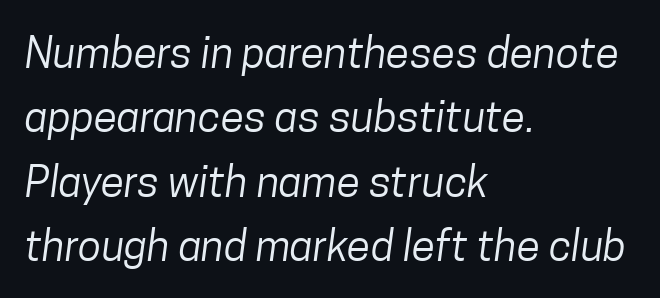
Q: Is the text bold? A: No.
Q: Is the typeface a serif or a sans-serif typeface? A: Sans-serif.
Q: Is the text underlined? A: No.
Q: How is the paragraph aligned? A: Left-aligned.
Q: Is the spacing between letters normal or unusually wide? A: Normal.
Q: Is the spacing between lines tight, normal or loose? A: Normal.
Q: Width (condensed, normal, or wide)? A: Condensed.
Q: Stroke contrast? A: Low.
Q: x-height? A: Medium.
Q: Monospaced? A: No.
